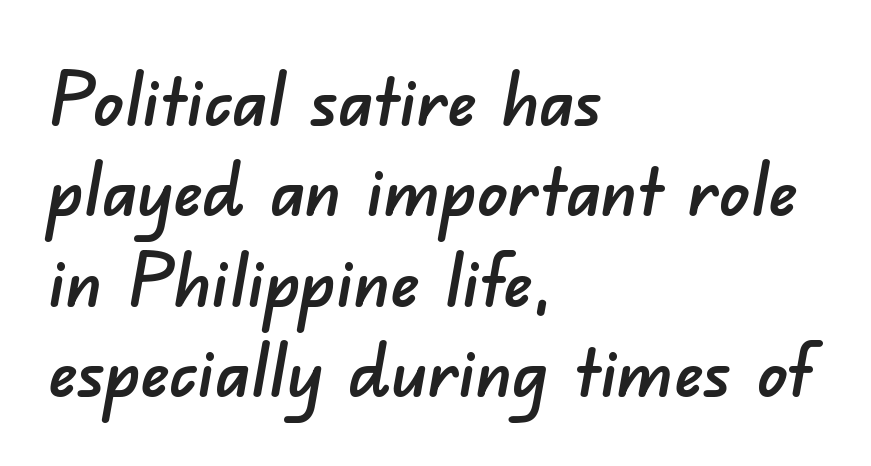
The image shows 74 px sans-serif type; set left-aligned, line spacing 1.22x, normal letter spacing, not underlined; low stroke contrast and a small x-height.
